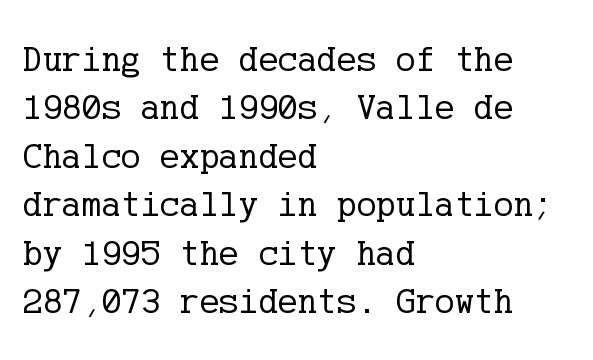
Q: Is the text bold? A: No.
Q: Is the text italic (slanted)? A: No, it is upright.
Q: Is the typeface a serif or a sans-serif typeface? A: Serif.
Q: Is the text underlined? A: No.
Q: How is the paragraph aligned? A: Left-aligned.
Q: Is the spacing between letters normal or unusually wide? A: Normal.
Q: Is the spacing between lines tight, normal or loose? A: Normal.
Q: Width (condensed, normal, or wide)? A: Normal.
Q: Stroke contrast? A: Low.
Q: x-height? A: Medium.
